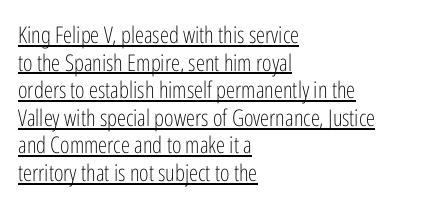
The image shows 23 px text type, upright; set left-aligned, line spacing 1.2x, normal letter spacing, underlined.
